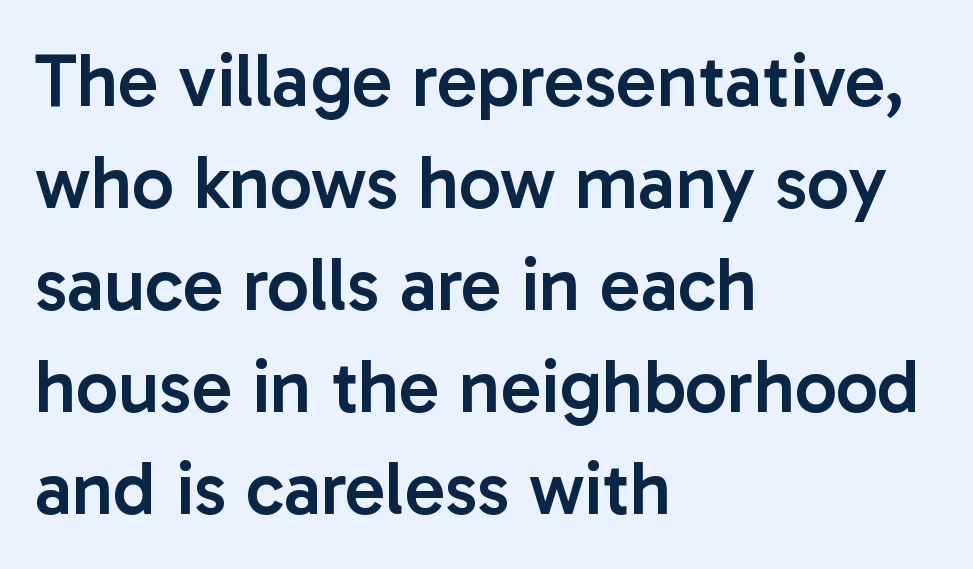
The image shows 75 px semibold sans-serif type, upright; set left-aligned, normal line spacing (1.36x), normal letter spacing, not underlined; low stroke contrast and a medium x-height.
